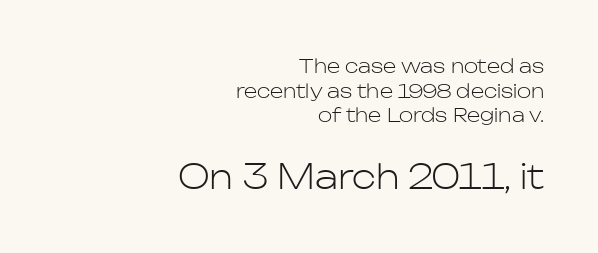
Typographically, this falls in the sans-serif category. The setting favours the right margin, as signatures and pull-quotes sometimes do. Caption: standard tracking, unaltered. Unlike italic type, these characters show no tilt at all. The baseline area is clear. Two sizes are in play, and the larger belongs to the second block.
